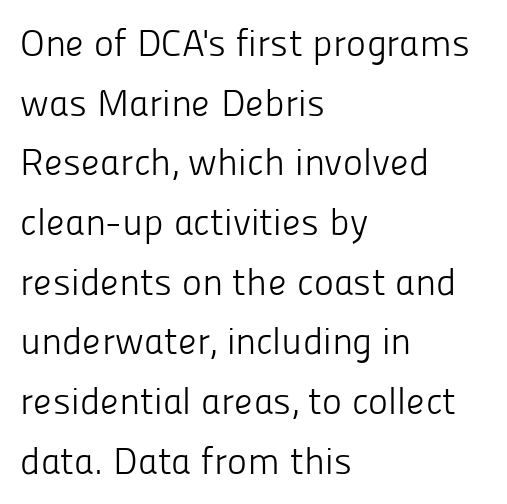
{"serif": "no", "italic": "no", "bold": "no", "weight": "light", "width": "normal", "stroke_contrast": "low", "x_height": "medium", "monospaced": "no", "underline": "no", "align": "left", "line_spacing": "normal", "line_spacing_ratio": 1.57, "letter_spacing": "normal", "letter_spacing_em": 0.0, "glyph_px": 38}
